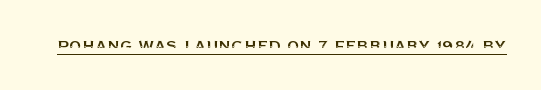
The letters stand upright; this is a roman face. Tracking here is standard; glyphs follow each other at the usual distance. Descenders here cross a horizontal rule under the line.
